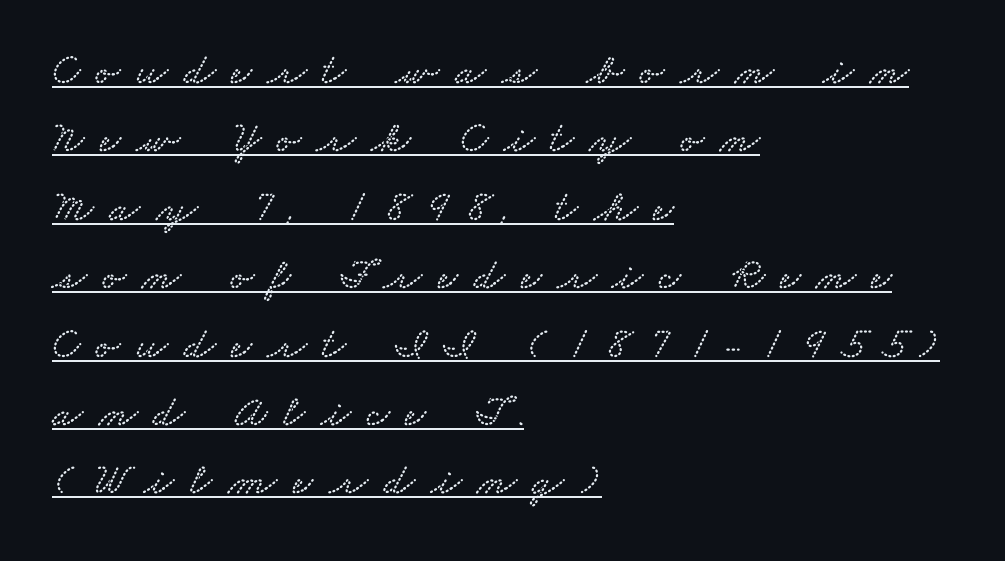
Q: Is the typeface a serif or a sans-serif typeface? A: Serif.
Q: Is the text underlined? A: Yes.
Q: How is the paragraph aligned? A: Left-aligned.
Q: Is the spacing between letters normal or unusually wide? A: Unusually wide.
Q: Is the spacing between lines tight, normal or loose? A: Normal.
Q: Width (condensed, normal, or wide)? A: Wide.
Q: Stroke contrast? A: Low.
Q: x-height? A: Small.
Q: Monospaced? A: No.
